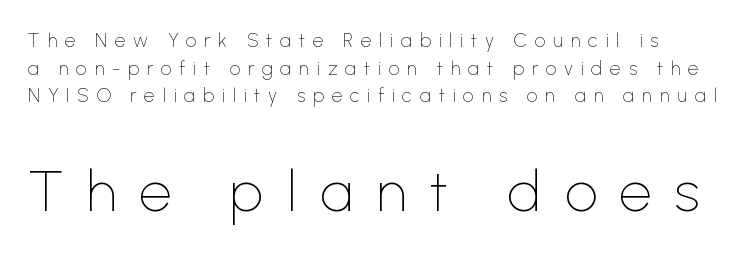
Underlining? Definitely not there. The typeface chosen for these lines omits serifs. Size hierarchy here favors the trailing block over the leading one. The specimen reads as upright at a glance. Here the designer chose a conventional face with non-uniform glyph widths. Think standard paragraph weight, or any step lighter than that.
